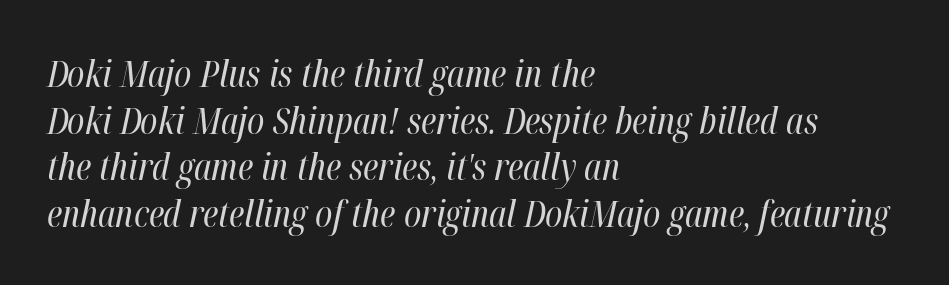
Q: Is the text bold? A: No.
Q: Is the text italic (slanted)? A: Yes, it leans right by about 12 degrees.
Q: Is the text underlined? A: No.
Q: How is the paragraph aligned? A: Left-aligned.
Q: Is the spacing between letters normal or unusually wide? A: Normal.
Q: Is the spacing between lines tight, normal or loose? A: Normal.
Q: Width (condensed, normal, or wide)? A: Condensed.
Q: Stroke contrast? A: High.
Q: x-height? A: Medium.
Q: Monospaced? A: No.
